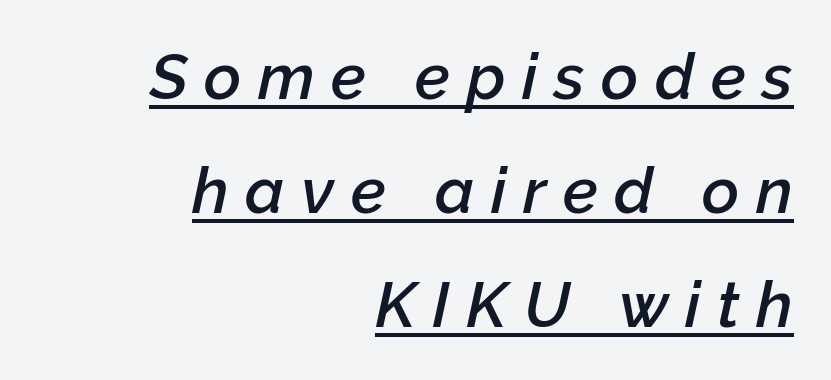
The image shows 64 px semibold type, italic (leaning right); set right-aligned, line spacing 1.78x, unusually wide letter spacing (+0.26 em), underlined; low stroke contrast and a medium x-height.
